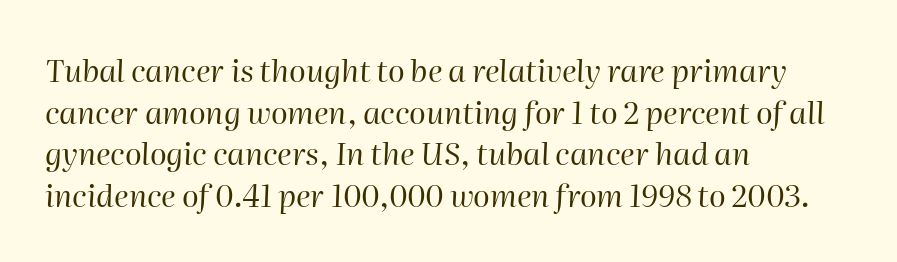
Letters have the restrained weight of plain body copy at most. These lines stack with their left ends in a neat column. Vertical spacing — default. Here the designer chose a conventional face with non-uniform glyph widths.
